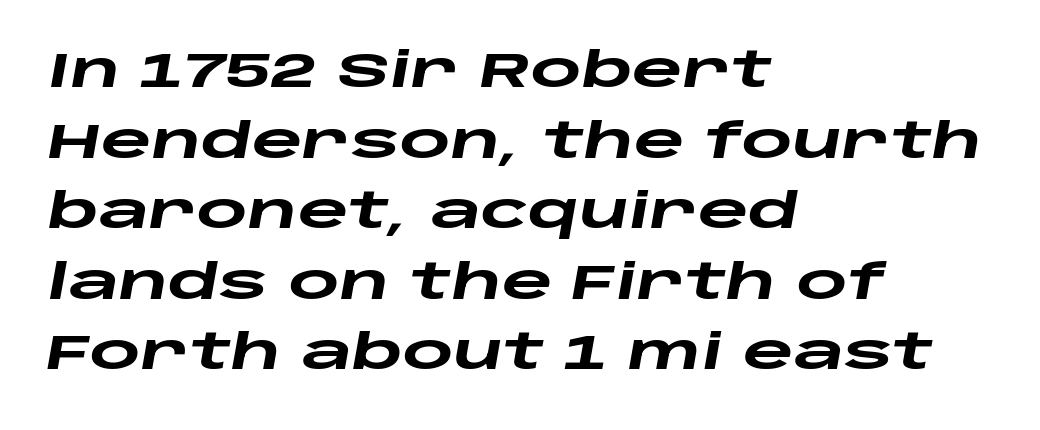
The image shows 49 px heavy, wide type, italic (leaning right); set left-aligned, normal line spacing (1.44x), normal letter spacing, not underlined; low stroke contrast and a large x-height.
